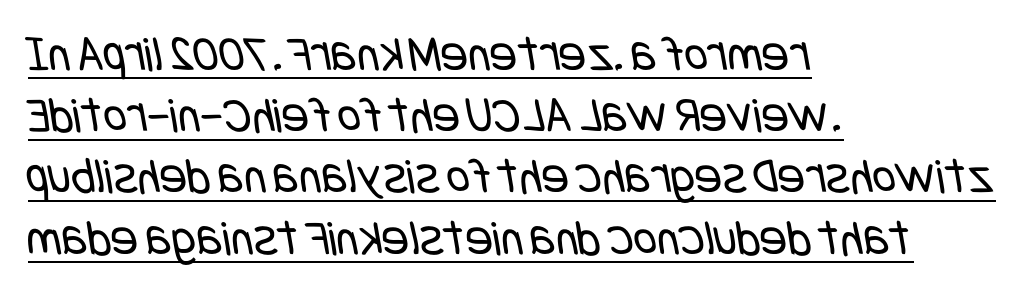
Q: Is the text bold? A: No.
Q: Is the typeface a serif or a sans-serif typeface? A: Sans-serif.
Q: Is the text underlined? A: Yes.
Q: How is the paragraph aligned? A: Left-aligned.
Q: Is the spacing between letters normal or unusually wide? A: Normal.
Q: Width (condensed, normal, or wide)? A: Condensed.
Q: Stroke contrast? A: Low.
Q: x-height? A: Large.
